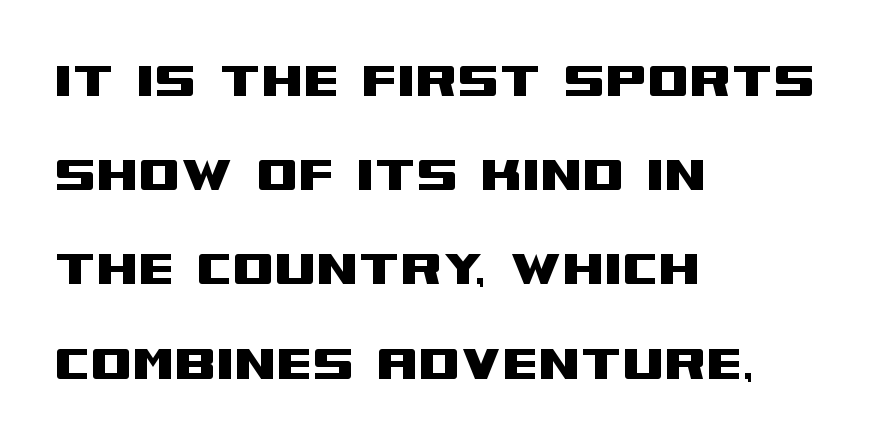
The image shows 60 px wide sans-serif type, upright; set left-aligned, normal line spacing (1.57x), normal letter spacing, not underlined; medium stroke contrast and a large x-height.
